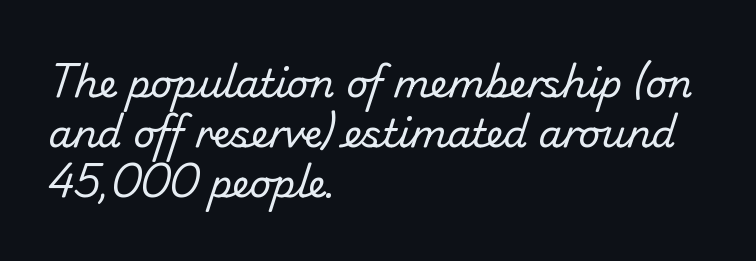
Q: Is the text bold? A: No.
Q: Is the typeface a serif or a sans-serif typeface? A: Sans-serif.
Q: Is the text underlined? A: No.
Q: How is the paragraph aligned? A: Left-aligned.
Q: Is the spacing between letters normal or unusually wide? A: Normal.
Q: Is the spacing between lines tight, normal or loose? A: Normal.
Q: Width (condensed, normal, or wide)? A: Normal.
Q: Stroke contrast? A: Low.
Q: x-height? A: Small.
Q: Monospaced? A: No.
